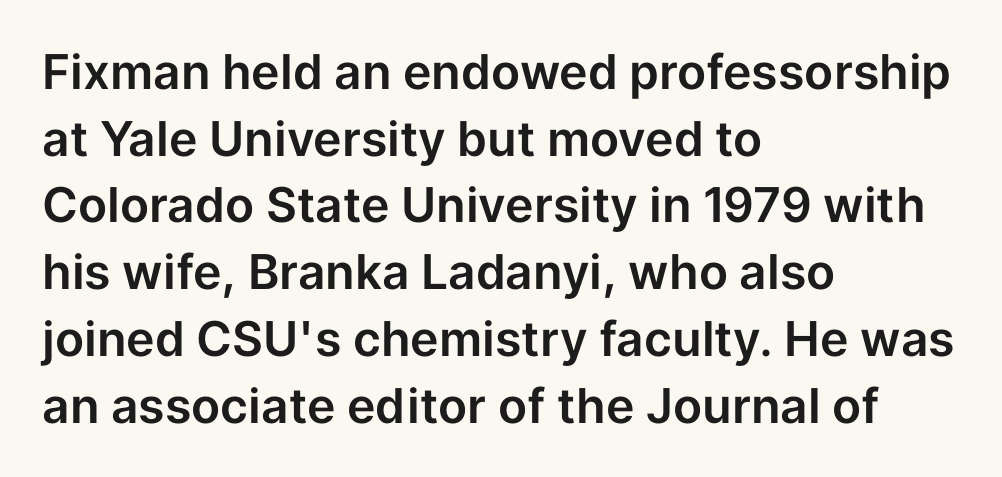
Q: Is the text italic (slanted)? A: No, it is upright.
Q: Is the typeface a serif or a sans-serif typeface? A: Sans-serif.
Q: Is the text underlined? A: No.
Q: How is the paragraph aligned? A: Left-aligned.
Q: Is the spacing between letters normal or unusually wide? A: Normal.
Q: Is the spacing between lines tight, normal or loose? A: Normal.
Q: Width (condensed, normal, or wide)? A: Normal.
Q: Stroke contrast? A: Low.
Q: x-height? A: Medium.
Q: Monospaced? A: No.
